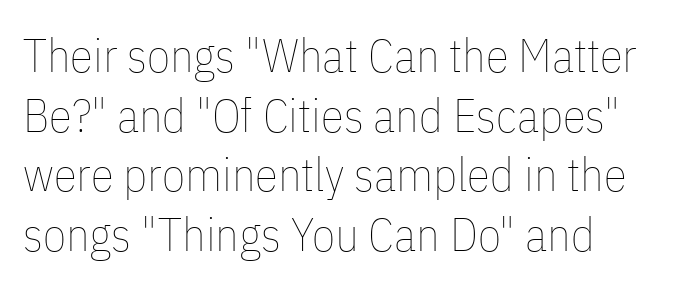
Q: Is the text bold? A: No.
Q: Is the text italic (slanted)? A: No, it is upright.
Q: Is the text underlined? A: No.
Q: How is the paragraph aligned? A: Left-aligned.
Q: Is the spacing between letters normal or unusually wide? A: Normal.
Q: Is the spacing between lines tight, normal or loose? A: Normal.
Q: Width (condensed, normal, or wide)? A: Condensed.
Q: Stroke contrast? A: Low.
Q: x-height? A: Medium.
Q: Monospaced? A: No.
